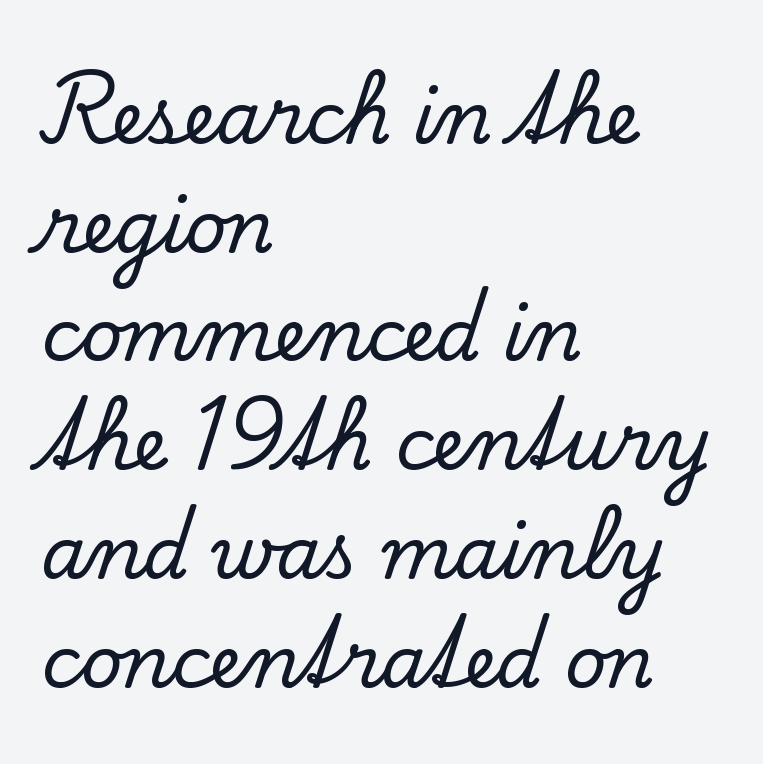
Q: Is the text italic (slanted)? A: Yes.
Q: Is the typeface a serif or a sans-serif typeface? A: Serif.
Q: Is the text underlined? A: No.
Q: How is the paragraph aligned? A: Left-aligned.
Q: Is the spacing between letters normal or unusually wide? A: Normal.
Q: Is the spacing between lines tight, normal or loose? A: Normal.
Q: Width (condensed, normal, or wide)? A: Normal.
Q: Stroke contrast? A: Low.
Q: x-height? A: Small.
Q: Monospaced? A: No.
